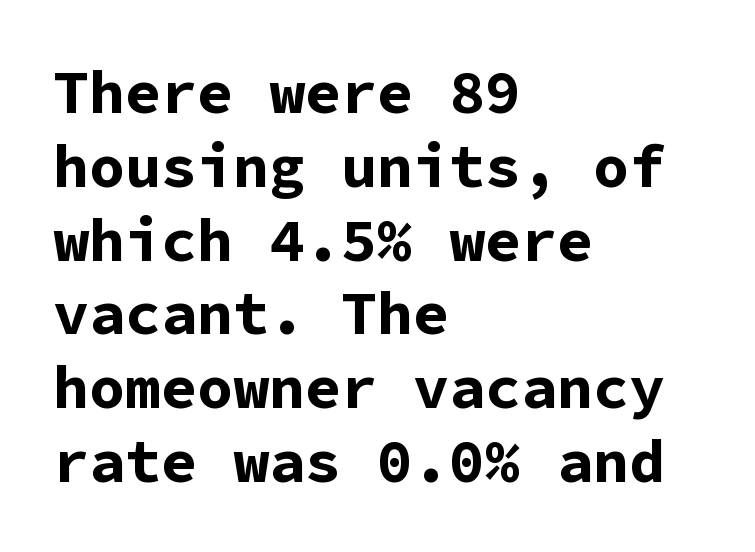
Q: Is the text bold? A: Yes.
Q: Is the text italic (slanted)? A: No, it is upright.
Q: Is the typeface a serif or a sans-serif typeface? A: Sans-serif.
Q: Is the text underlined? A: No.
Q: How is the paragraph aligned? A: Left-aligned.
Q: Is the spacing between letters normal or unusually wide? A: Normal.
Q: Width (condensed, normal, or wide)? A: Normal.
Q: Stroke contrast? A: Low.
Q: x-height? A: Medium.
Q: Monospaced? A: Yes.
